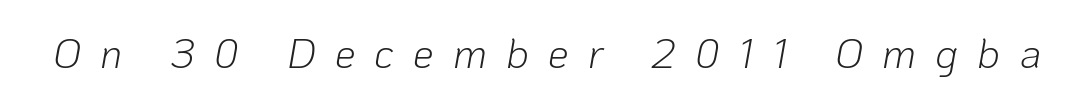
The image shows 41 px light type, italic (leaning right); set unusually wide letter spacing (+0.47 em), not underlined; low stroke contrast and a medium x-height.
